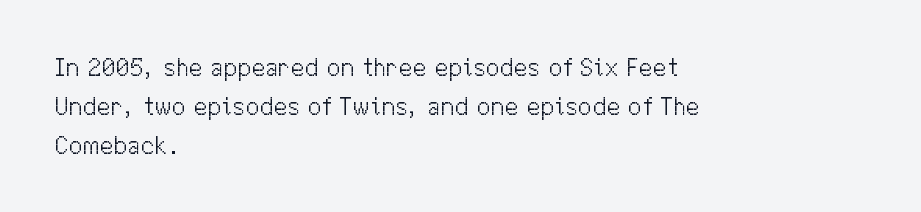
Q: Is the text bold? A: No.
Q: Is the text italic (slanted)? A: No, it is upright.
Q: Is the text underlined? A: No.
Q: How is the paragraph aligned? A: Left-aligned.
Q: Is the spacing between letters normal or unusually wide? A: Normal.
Q: Is the spacing between lines tight, normal or loose? A: Normal.
